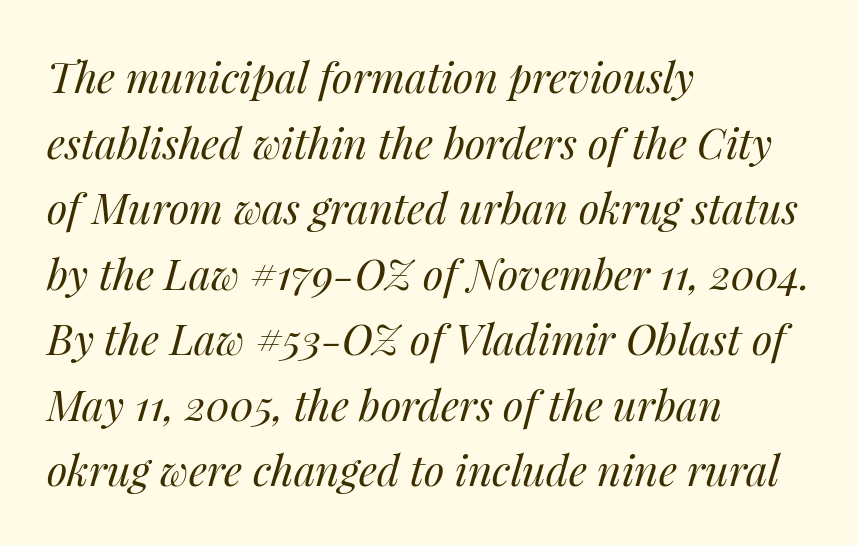
The image shows 42 px regular-weight type, italic (leaning right); set left-aligned, normal line spacing (1.56x), normal letter spacing, not underlined; medium stroke contrast and a medium x-height.
